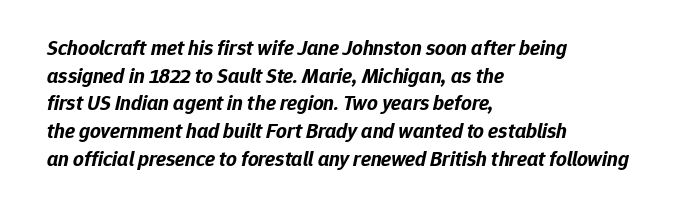
{"italic": "yes", "lean": "right", "slant_degrees": 12, "bold": "yes", "underline": "no", "align": "left", "line_spacing": "normal", "line_spacing_ratio": 1.32, "letter_spacing": "normal", "letter_spacing_em": 0.0, "glyph_px": 21}
